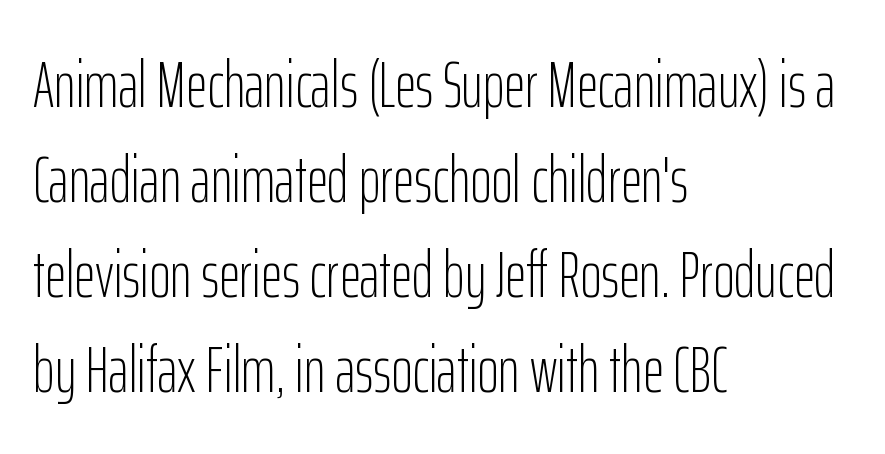
Q: Is the text bold? A: No.
Q: Is the text italic (slanted)? A: No, it is upright.
Q: Is the typeface a serif or a sans-serif typeface? A: Sans-serif.
Q: Is the text underlined? A: No.
Q: How is the paragraph aligned? A: Left-aligned.
Q: Is the spacing between letters normal or unusually wide? A: Normal.
Q: Is the spacing between lines tight, normal or loose? A: Normal.
Q: Width (condensed, normal, or wide)? A: Condensed.
Q: Stroke contrast? A: Low.
Q: x-height? A: Medium.
Q: Monospaced? A: No.
